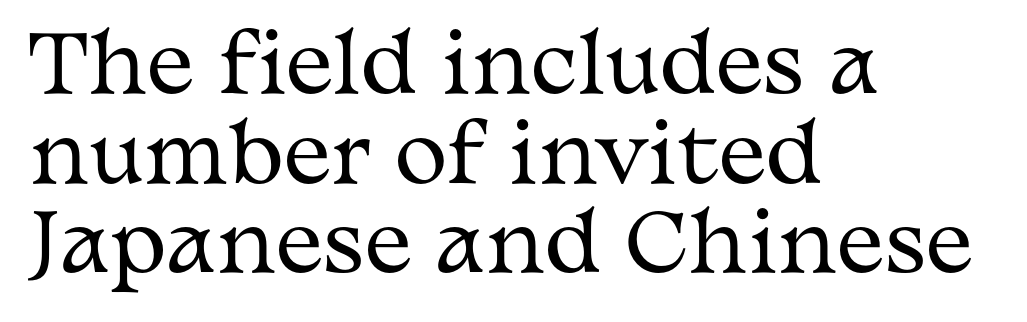
Each letter keeps its own natural width here, so spacing adapts to shape. The passage shown has conventional tracking throughout. Notice how the passage keeps a crisp vertical edge on the left only. No word sits above an underline.
